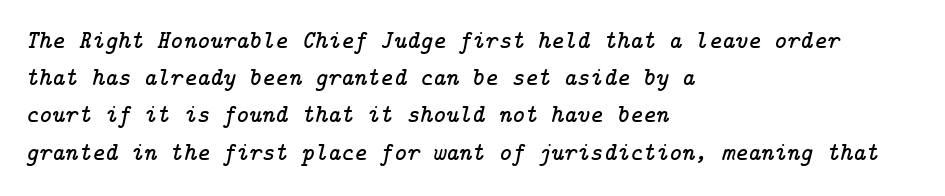
Q: Is the text italic (slanted)? A: Yes, it leans right by about 14 degrees.
Q: Is the text underlined? A: No.
Q: How is the paragraph aligned? A: Left-aligned.
Q: Is the spacing between letters normal or unusually wide? A: Normal.
Q: Is the spacing between lines tight, normal or loose? A: Normal.
